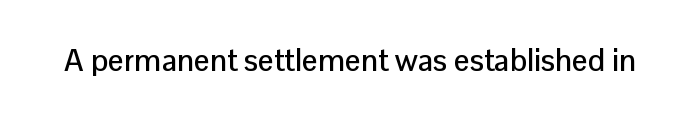
Italic? Not at all — the glyphs are vertical. Descender tails drop into unmarked territory. The glyphs in this specimen are sans serif. Spacing between characters is what you'd get straight out of the box.
